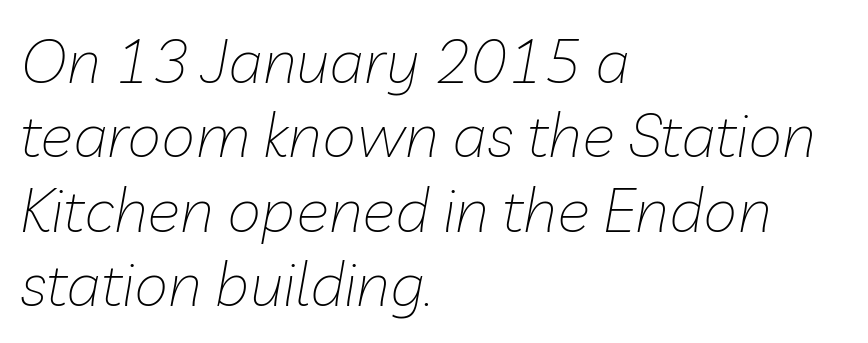
Typeset ragged right — the left edge is the straight one. This is not heavy type; no bold has been used. The passage shown is not underscored anywhere. The glyphs look as if they've been sheared to an angle. Is this a fixed-width face? No — the glyphs have proportional, varying widths. There is no visible air inserted between adjacent glyphs.
